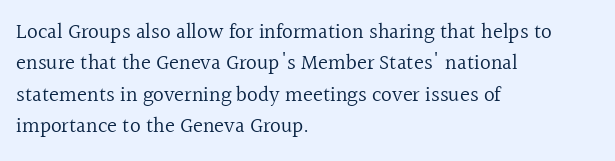
The image shows 21 px text type, upright; set left-aligned, normal line spacing (1.5x), normal letter spacing, not underlined.
